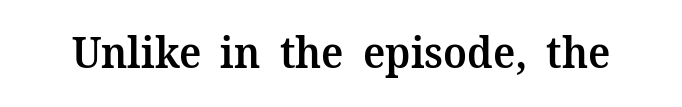
The image shows 43 px semibold serif type, upright; set normal letter spacing, not underlined; medium stroke contrast and a medium x-height.
